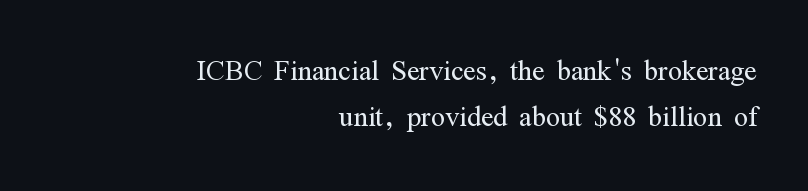
Here the glyphs are tracked normally, forming tight word shapes. Think of a printed novel: that variable character pitch is what you see here. The space beneath each line is pristine and unruled. Look at the bottom of the vertical strokes: they flare into serifs here.
